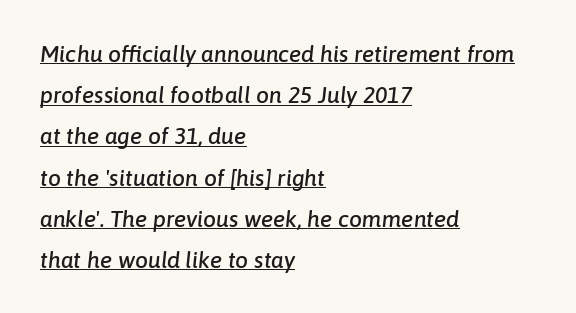
The image shows 23 px text type, italic (leaning right); set left-aligned, line spacing 1.79x, normal letter spacing, underlined.
